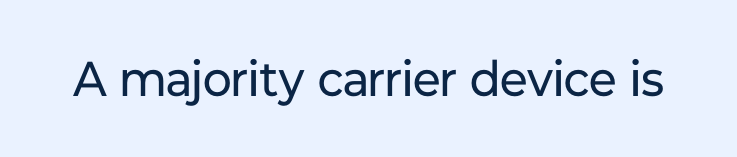
The image shows 49 px regular-weight sans-serif type, upright; set normal letter spacing, not underlined; low stroke contrast and a medium x-height.
